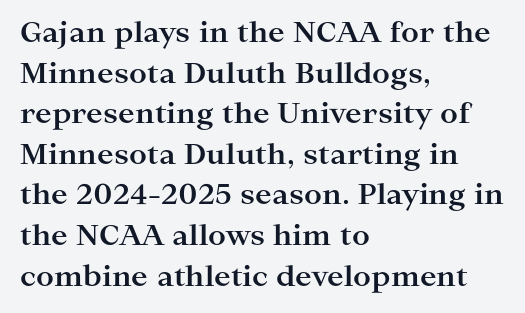
The image shows 28 px bold, wide serif type, upright; set left-aligned, normal line spacing (1.45x), normal letter spacing, not underlined; high stroke contrast and a medium x-height.
